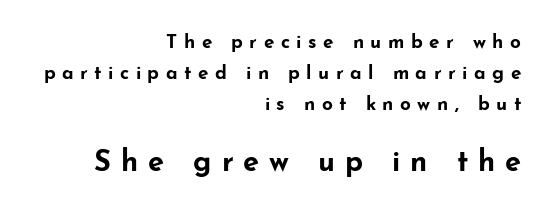
Q: Is the text bold? A: Yes.
Q: Is the text italic (slanted)? A: No, it is upright.
Q: Is the typeface a serif or a sans-serif typeface? A: Sans-serif.
Q: Is the text underlined? A: No.
Q: How is the paragraph aligned? A: Right-aligned.
Q: Is the spacing between letters normal or unusually wide? A: Unusually wide.
Q: Is the spacing between lines tight, normal or loose? A: Normal.
Q: Which block of text is set in a larger size, the first (top) or the second (bottom)? A: The second (bottom) one.
Q: Width (condensed, normal, or wide)? A: Wide.
Q: Stroke contrast? A: Low.
Q: x-height? A: Small.
Q: Monospaced? A: No.
